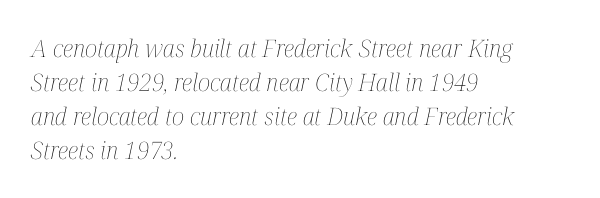
This block has exactly the height ordinary leading produces. Designer's note — italics engaged. This rendering uses left alignment, leaving the right contour irregular. Descenders hang freely into open space. Weight: regular or lighter.
